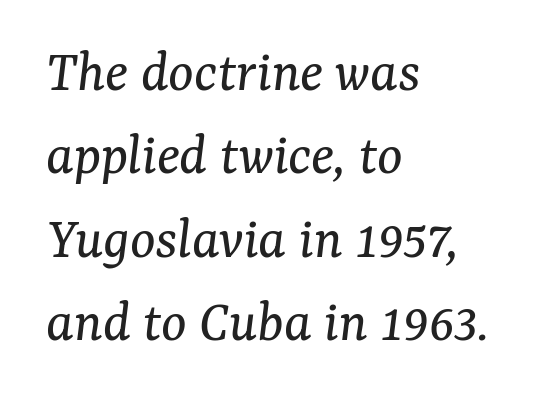
The image shows 60 px regular-weight serif type, italic (leaning right); set left-aligned, normal line spacing (1.39x), normal letter spacing, not underlined; medium stroke contrast and a medium x-height.
